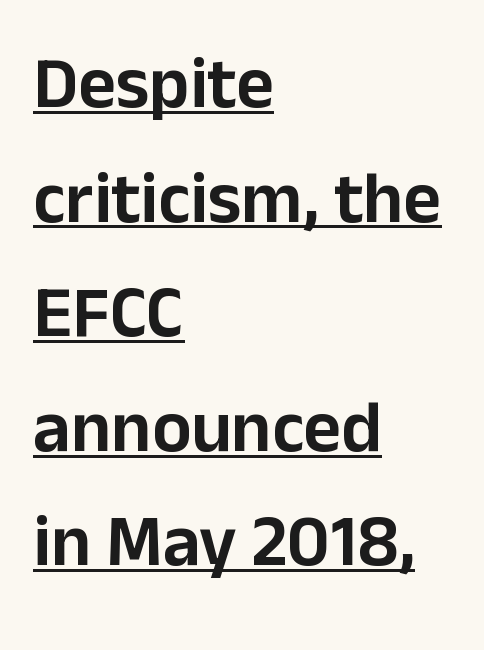
Q: Is the text italic (slanted)? A: No, it is upright.
Q: Is the typeface a serif or a sans-serif typeface? A: Sans-serif.
Q: Is the text underlined? A: Yes.
Q: How is the paragraph aligned? A: Left-aligned.
Q: Is the spacing between letters normal or unusually wide? A: Normal.
Q: Is the spacing between lines tight, normal or loose? A: Normal.
Q: Width (condensed, normal, or wide)? A: Normal.
Q: Stroke contrast? A: Low.
Q: x-height? A: Medium.
Q: Monospaced? A: No.
